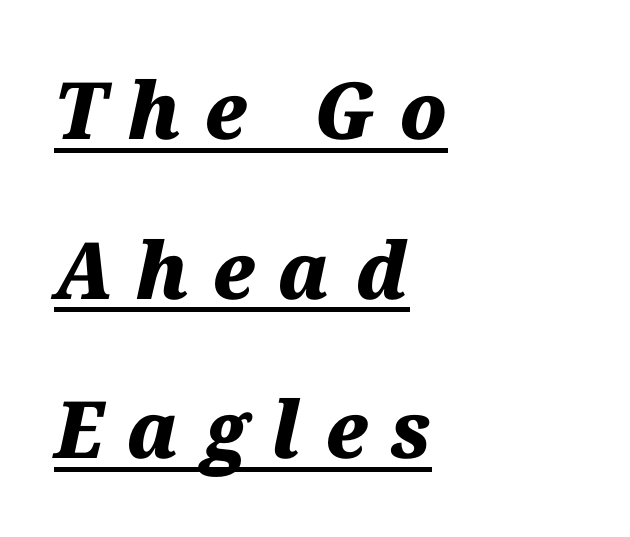
The image shows 79 px heavy type, italic (leaning right); set left-aligned, loose line spacing (2.02x), unusually wide letter spacing (+0.3 em), underlined; medium stroke contrast and a medium x-height.
